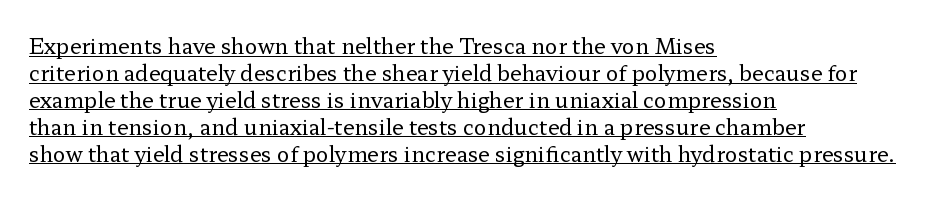
The image shows 21 px text type, upright; set left-aligned, normal line spacing (1.28x), normal letter spacing, underlined.
